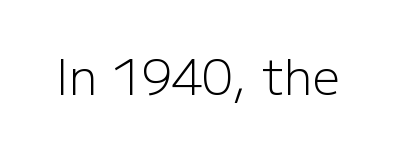
Q: Is the text bold? A: No.
Q: Is the text italic (slanted)? A: No, it is upright.
Q: Is the typeface a serif or a sans-serif typeface? A: Sans-serif.
Q: Is the text underlined? A: No.
Q: Is the spacing between letters normal or unusually wide? A: Normal.
Q: Width (condensed, normal, or wide)? A: Normal.
Q: Stroke contrast? A: Low.
Q: x-height? A: Medium.
Q: Monospaced? A: No.
